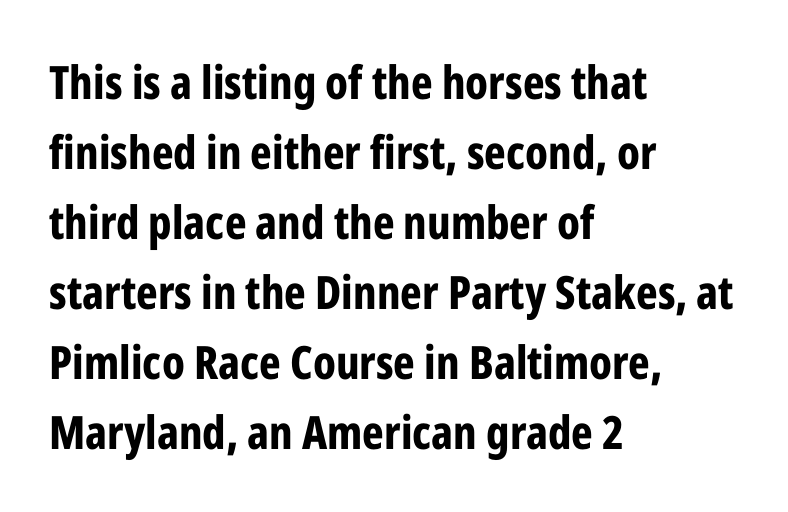
The image shows 46 px bold, condensed sans-serif type, upright; set left-aligned, normal line spacing (1.52x), normal letter spacing, not underlined; low stroke contrast and a medium x-height.
